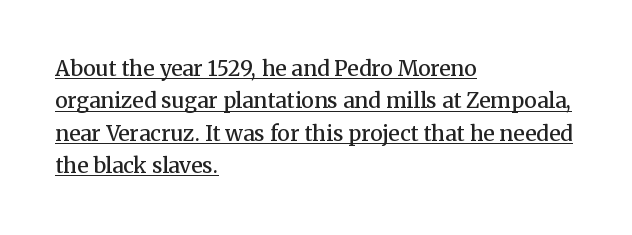
{"italic": "no", "bold": "semi", "underline": "yes", "align": "left", "line_spacing": "normal", "line_spacing_ratio": 1.54, "letter_spacing": "normal", "letter_spacing_em": 0.0, "glyph_px": 21}
